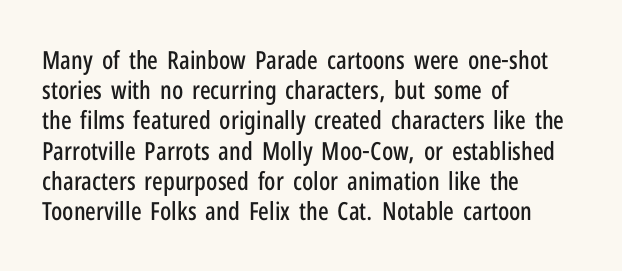
Q: Is the text italic (slanted)? A: No, it is upright.
Q: Is the text underlined? A: No.
Q: How is the paragraph aligned? A: Left-aligned.
Q: Is the spacing between letters normal or unusually wide? A: Normal.
